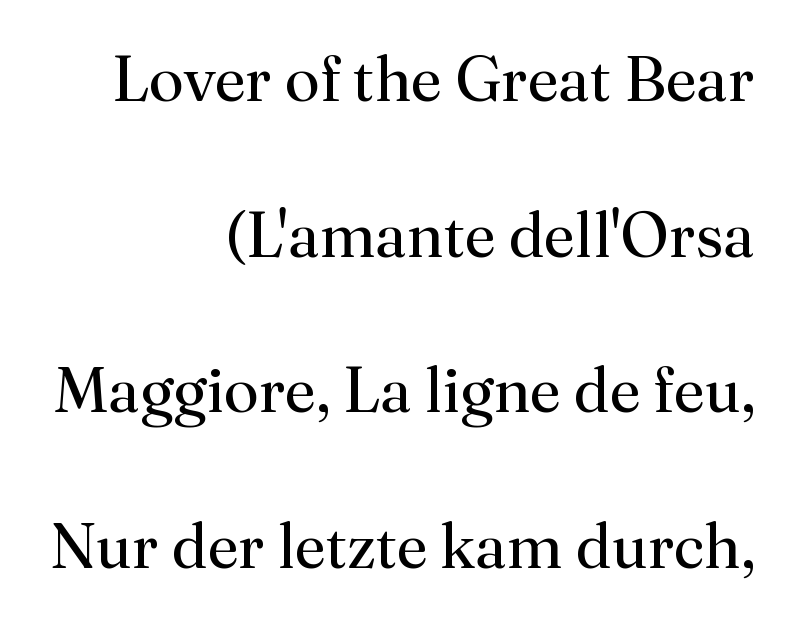
{"serif": "yes", "italic": "no", "bold": "no", "weight": "regular", "width": "normal", "stroke_contrast": "medium", "x_height": "small", "monospaced": "no", "underline": "no", "align": "right", "line_spacing": "loose", "line_spacing_ratio": 2.47, "letter_spacing": "normal", "letter_spacing_em": 0.0, "glyph_px": 63}
